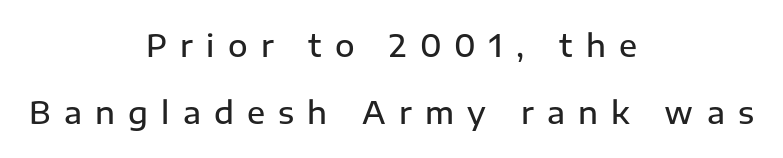
{"serif": "no", "italic": "no", "bold": "semi", "weight": "semibold", "width": "normal", "stroke_contrast": "low", "x_height": "medium", "monospaced": "no", "underline": "no", "align": "center", "line_spacing": "loose", "line_spacing_ratio": 2.25, "letter_spacing": "wide", "letter_spacing_em": 0.44, "glyph_px": 30}
